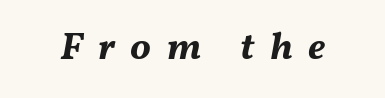
Q: Is the text bold? A: Yes.
Q: Is the text italic (slanted)? A: Yes, it leans right by about 11 degrees.
Q: Is the text underlined? A: No.
Q: Is the spacing between letters normal or unusually wide? A: Unusually wide.
Q: Width (condensed, normal, or wide)? A: Normal.
Q: Stroke contrast? A: Medium.
Q: x-height? A: Medium.
Q: Monospaced? A: No.
